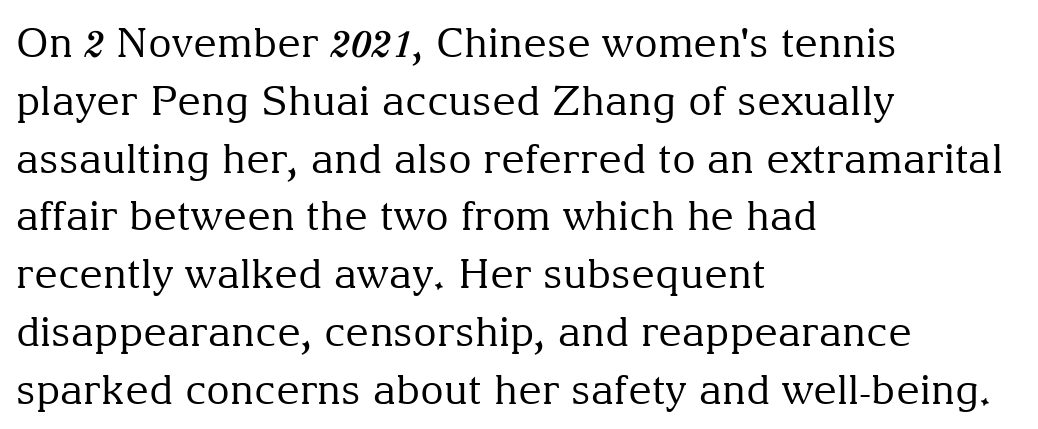
The image shows 41 px regular-weight serif type, upright; set left-aligned, normal line spacing (1.41x), normal letter spacing, not underlined; medium stroke contrast and a medium x-height.
